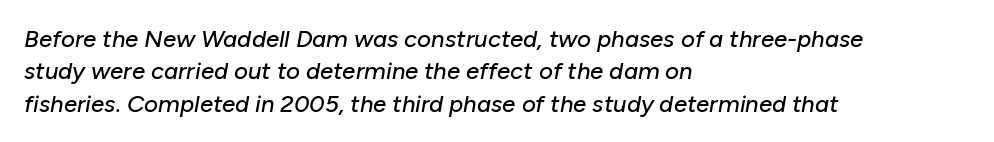
You could call the tracking neutral — neither tight nor loose. The space directly below the letters is spotless. These lines sit exactly where default settings would place them. The rag falls on the right side of this text block. Would a proofreader flag this as italicized? Yes.
